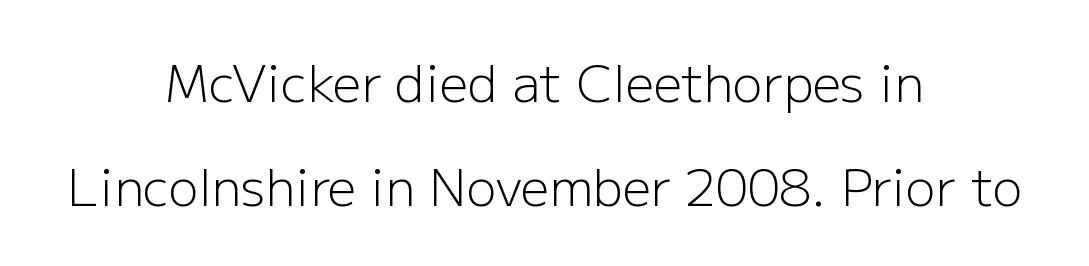
The image shows 50 px light sans-serif type, upright; set centered, loose line spacing (2.09x), normal letter spacing, not underlined; low stroke contrast and a medium x-height.
